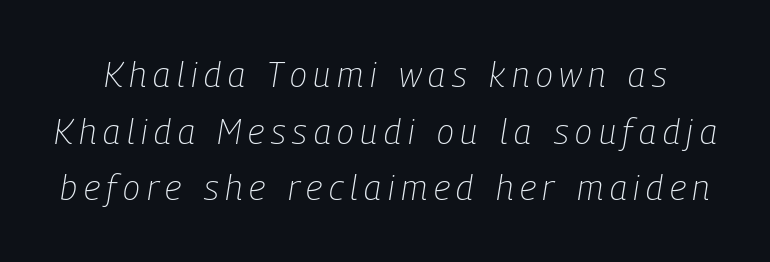
Proportional: the letters do not fall into vertical columns. Bold? No — there's no thickening of the strokes. The string is rendered with underlining switched off. Regular leading.
